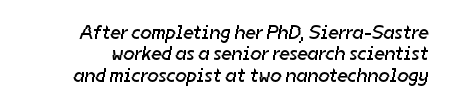
{"bold": "no", "underline": "no", "line_spacing": "tight", "line_spacing_ratio": 1.07, "letter_spacing": "normal", "letter_spacing_em": 0.0, "glyph_px": 20}
